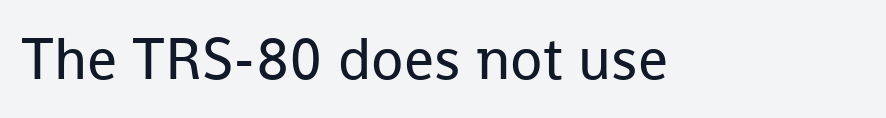
These lines are composed in type without serifs. The zone under the glyphs is completely vacant. Glyph-to-glyph distance matches everyday printed text. You could not count columns in this text — the font is proportionally spaced. In terms of posture, this sample is upright.
